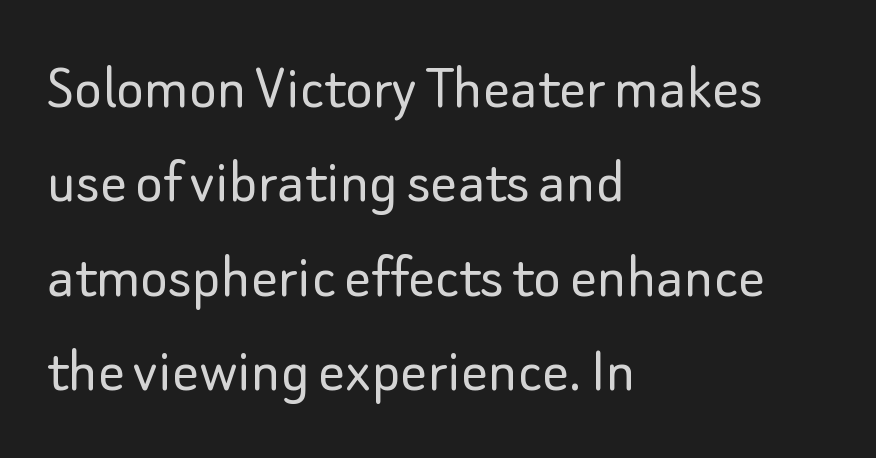
Typographically, this falls in the sans-serif category. The block of text has a typical density, with ordinary space between rows. The rag falls on the right side of this text block. Do the letters lean? They stand straight. Plain, unruled lines of type.
